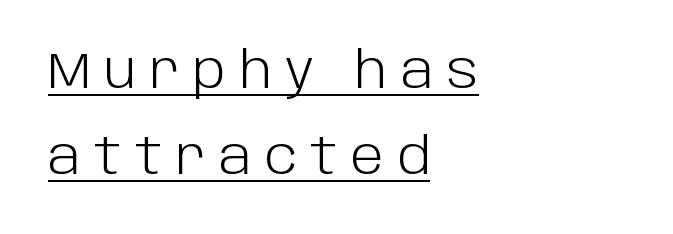
Proportional: the letters do not fall into vertical columns. Spacing between characters has been opened up far beyond the box default. This is not heavy type; no bold has been used. The setting favours the left margin, as ordinary paragraphs usually do. The passage shown is underscored from start to finish. Examine the stroke ends and you'll find no serifs.
